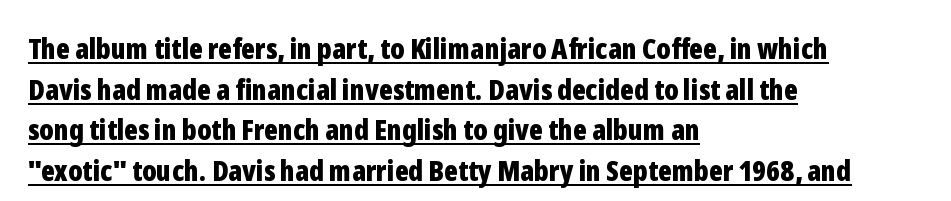
Q: Is the text bold? A: Yes.
Q: Is the text italic (slanted)? A: No, it is upright.
Q: Is the typeface a serif or a sans-serif typeface? A: Sans-serif.
Q: Is the text underlined? A: Yes.
Q: How is the paragraph aligned? A: Left-aligned.
Q: Is the spacing between letters normal or unusually wide? A: Normal.
Q: Is the spacing between lines tight, normal or loose? A: Normal.
Q: Width (condensed, normal, or wide)? A: Condensed.
Q: Stroke contrast? A: Low.
Q: x-height? A: Medium.
Q: Monospaced? A: No.
